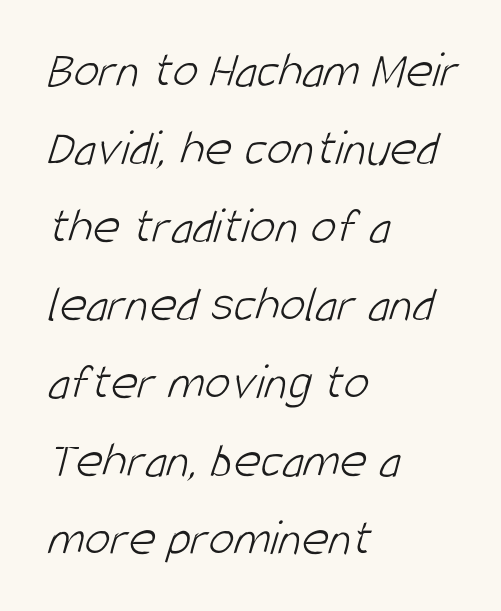
Q: Is the text bold? A: No.
Q: Is the typeface a serif or a sans-serif typeface? A: Sans-serif.
Q: Is the text underlined? A: No.
Q: How is the paragraph aligned? A: Left-aligned.
Q: Is the spacing between letters normal or unusually wide? A: Normal.
Q: Is the spacing between lines tight, normal or loose? A: Normal.
Q: Width (condensed, normal, or wide)? A: Condensed.
Q: Stroke contrast? A: Low.
Q: x-height? A: Large.
Q: Monospaced? A: No.
